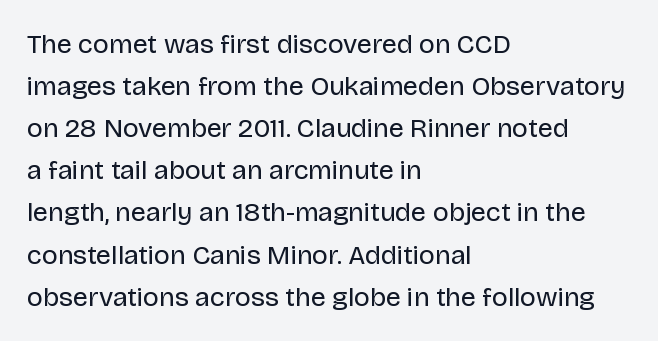
{"italic": "no", "bold": "no", "underline": "no", "align": "left", "line_spacing": "normal", "line_spacing_ratio": 1.56, "letter_spacing": "normal", "letter_spacing_em": 0.0, "glyph_px": 27}
